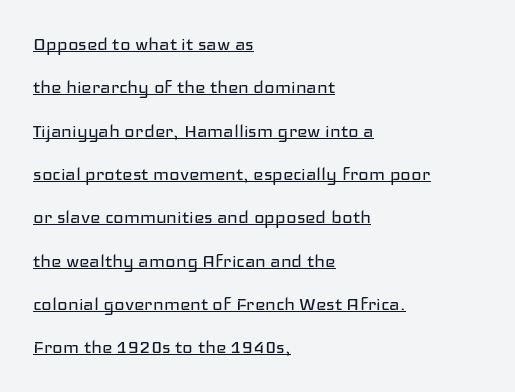
The image shows 22 px text type, upright; set left-aligned, loose line spacing (1.97x), normal letter spacing, underlined.
